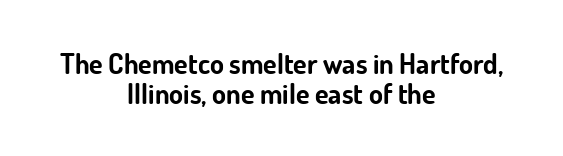
{"serif": "no", "italic": "no", "bold": "yes", "weight": "bold", "width": "normal", "stroke_contrast": "low", "x_height": "small", "monospaced": "no", "underline": "no", "align": "center", "line_spacing": "tight", "line_spacing_ratio": 1.06, "letter_spacing": "normal", "letter_spacing_em": 0.0, "glyph_px": 28}
